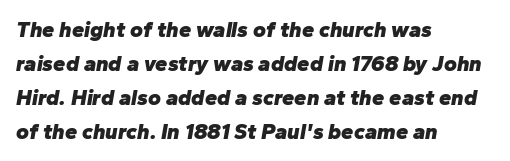
{"italic": "yes", "lean": "right", "slant_degrees": 10, "bold": "yes", "underline": "no", "align": "left", "line_spacing": "normal", "line_spacing_ratio": 1.54, "letter_spacing": "normal", "letter_spacing_em": 0.0, "glyph_px": 22}
